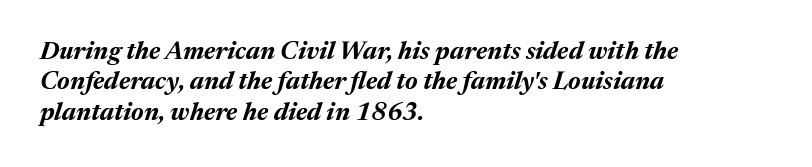
{"italic": "yes", "lean": "right", "slant_degrees": 17, "bold": "yes", "underline": "no", "align": "left", "line_spacing_ratio": 1.22, "letter_spacing": "normal", "letter_spacing_em": 0.0, "glyph_px": 25}
